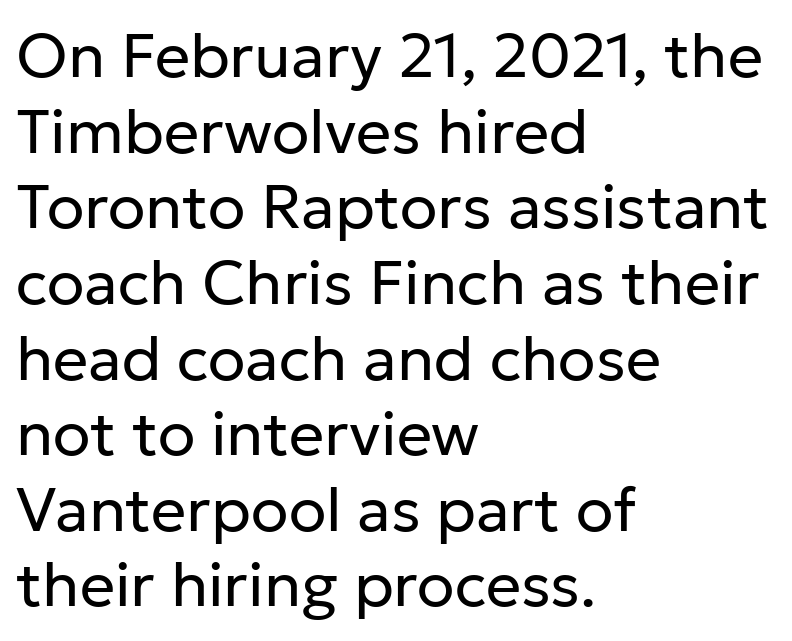
Q: Is the text bold? A: No.
Q: Is the text italic (slanted)? A: No, it is upright.
Q: Is the typeface a serif or a sans-serif typeface? A: Sans-serif.
Q: Is the text underlined? A: No.
Q: How is the paragraph aligned? A: Left-aligned.
Q: Is the spacing between letters normal or unusually wide? A: Normal.
Q: Width (condensed, normal, or wide)? A: Normal.
Q: Stroke contrast? A: Low.
Q: x-height? A: Medium.
Q: Monospaced? A: No.
